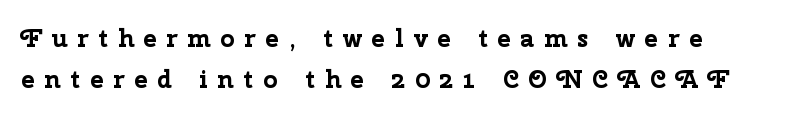
On the weight axis this lands at bold, roughly 700. Leading matches the norm, producing a regular column. Descender tails drop into unmarked territory. The specimen reads as upright at a glance. Tracking value appears strongly positive — letters spread wide.
